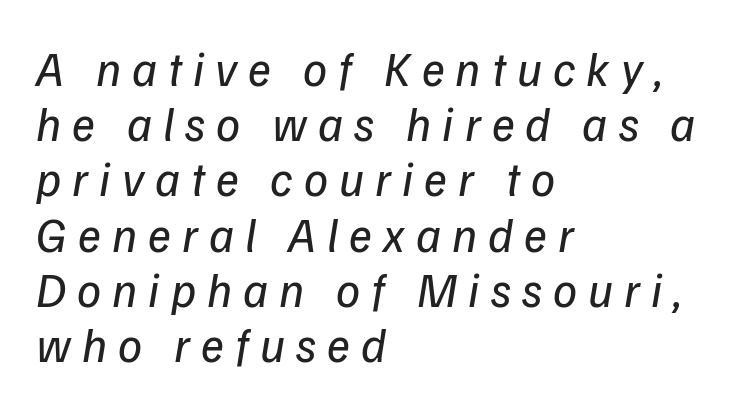
{"italic": "yes", "lean": "right", "slant_degrees": 9, "bold": "no", "weight": "regular", "width": "normal", "stroke_contrast": "low", "x_height": "medium", "monospaced": "no", "underline": "no", "align": "left", "line_spacing": "tight", "line_spacing_ratio": 1.15, "letter_spacing": "wide", "letter_spacing_em": 0.23, "glyph_px": 48}
